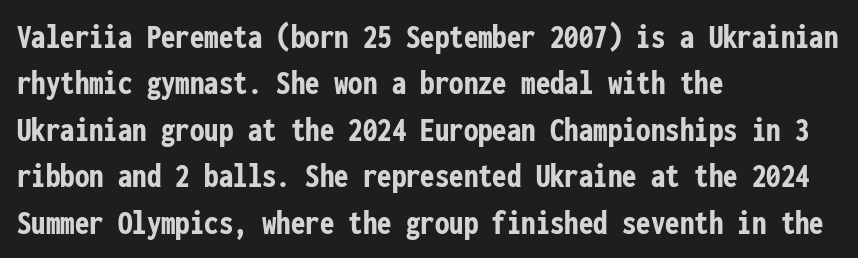
This rendering features lettering with no underline. Strokes here are thick enough to call this a true bold. The line-height multiplier appears to be the usual default. Is this a fixed-width face? Yes — each glyph sits in an identical cell.
